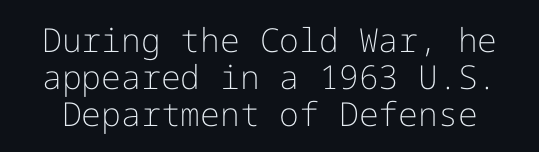
The image shows 33 px light sans-serif type, upright; set tight line spacing (1.12x), normal letter spacing, not underlined; low stroke contrast and a medium x-height.
